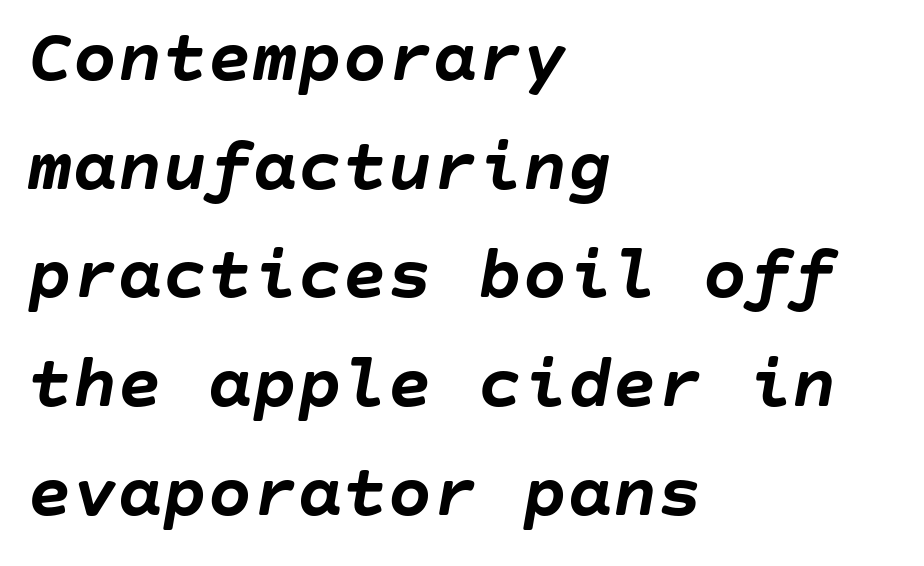
The image shows 75 px semibold type, italic (leaning right); set left-aligned, normal line spacing (1.45x), normal letter spacing, not underlined; low stroke contrast and a large x-height.
